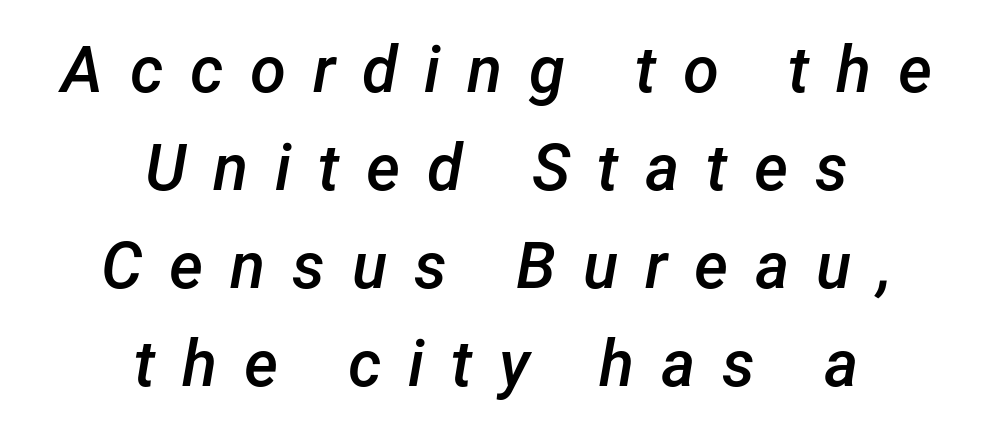
The image shows 65 px semibold type, italic (leaning right); set centered, normal line spacing (1.51x), unusually wide letter spacing (+0.41 em), not underlined; low stroke contrast and a medium x-height.
